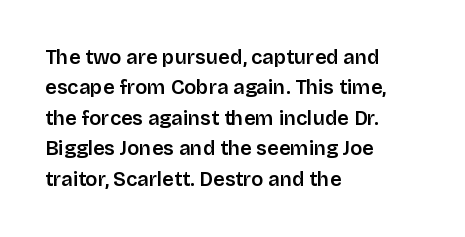
This block has exactly the height ordinary leading produces. Decoration check: the copy has no underline. Firm but not heavy-handed strokes: this text is semibold. Here the glyphs are tracked normally, forming tight word shapes. Style check: upright. Visually the block forms a straight wall on the left and a jagged coastline on the right.
